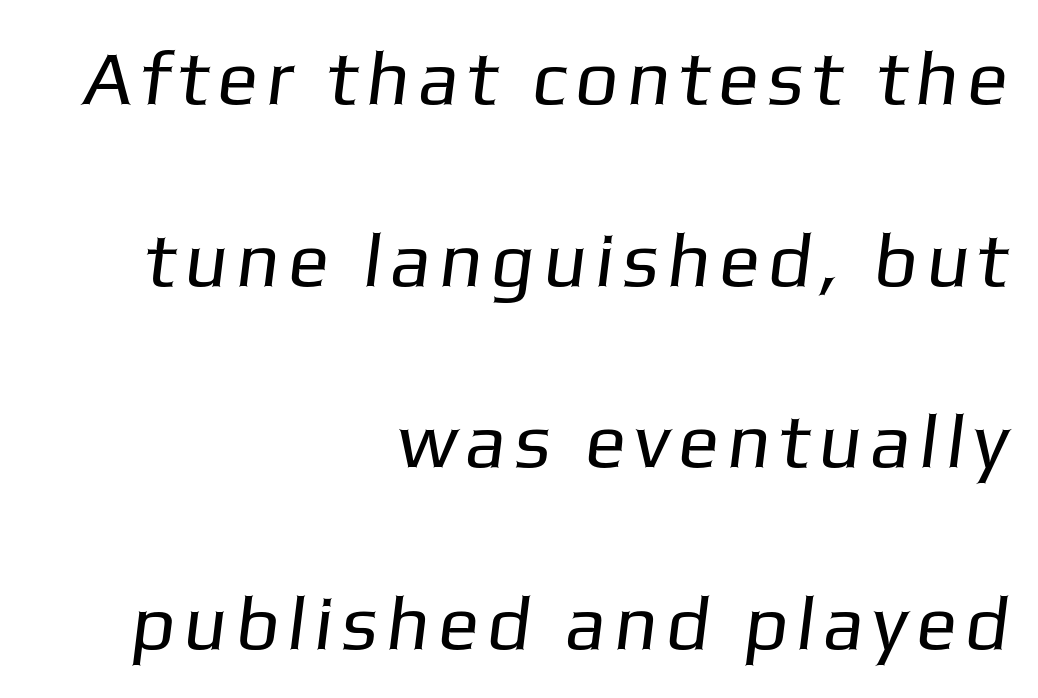
{"serif": "no", "bold": "no", "weight": "regular", "width": "normal", "stroke_contrast": "low", "x_height": "medium", "monospaced": "no", "underline": "no", "align": "right", "line_spacing": "loose", "line_spacing_ratio": 2.39, "glyph_px": 76}
